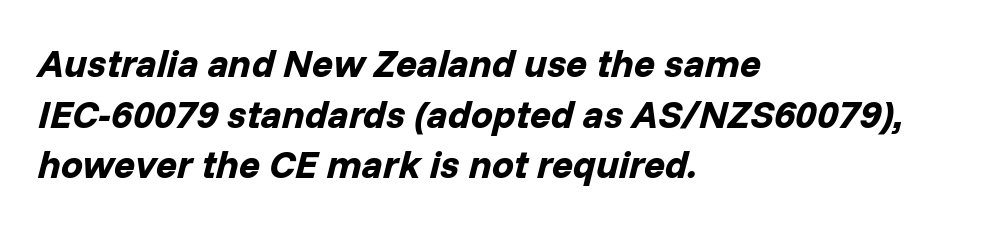
Slanted lettering throughout. Layout note: lines flush left. Summary of weight: heavy, a full bold. Looks like regular typesetting: each glyph gets only the width it needs. Tracking value appears to be zero — textbook default spacing. A typesetter would call this leading conventional body-copy spacing.
